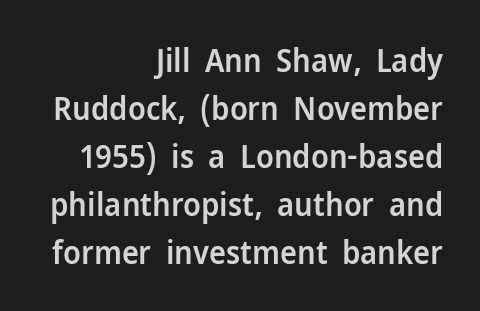
The image shows 32 px semibold sans-serif type, upright; set right-aligned, normal line spacing (1.5x), normal letter spacing, not underlined; low stroke contrast and a medium x-height.
